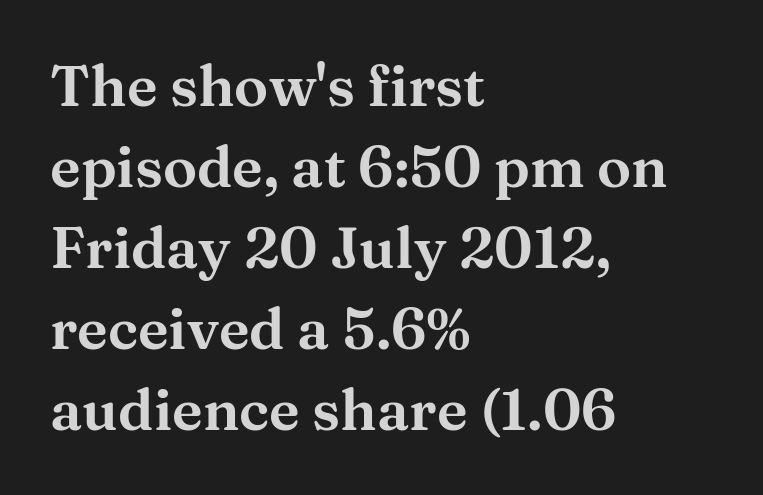
Q: Is the text italic (slanted)? A: No, it is upright.
Q: Is the typeface a serif or a sans-serif typeface? A: Serif.
Q: Is the text underlined? A: No.
Q: How is the paragraph aligned? A: Left-aligned.
Q: Is the spacing between letters normal or unusually wide? A: Normal.
Q: Is the spacing between lines tight, normal or loose? A: Normal.
Q: Width (condensed, normal, or wide)? A: Wide.
Q: Stroke contrast? A: Medium.
Q: x-height? A: Medium.
Q: Monospaced? A: No.
